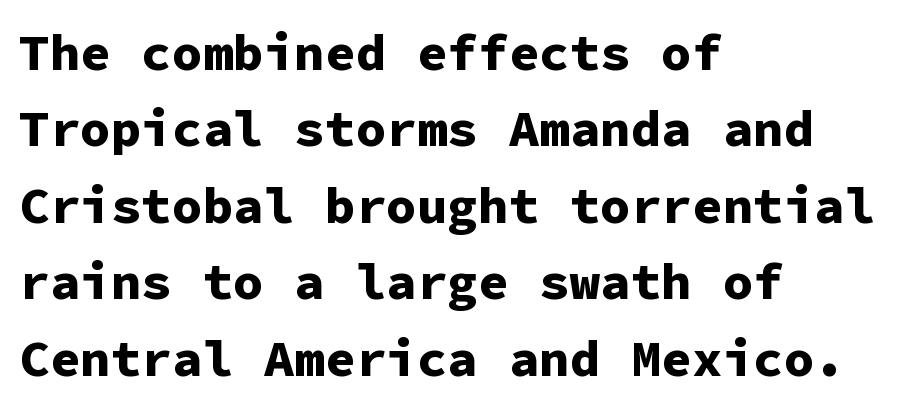
Q: Is the text bold? A: Yes.
Q: Is the text italic (slanted)? A: No, it is upright.
Q: Is the typeface a serif or a sans-serif typeface? A: Sans-serif.
Q: Is the text underlined? A: No.
Q: How is the paragraph aligned? A: Left-aligned.
Q: Is the spacing between letters normal or unusually wide? A: Normal.
Q: Is the spacing between lines tight, normal or loose? A: Normal.
Q: Width (condensed, normal, or wide)? A: Normal.
Q: Stroke contrast? A: Low.
Q: x-height? A: Medium.
Q: Monospaced? A: Yes.
